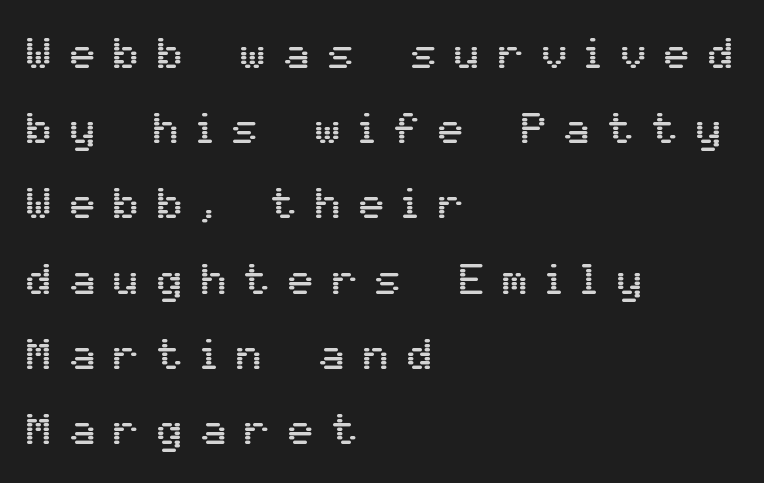
Looks like regular typesetting: each glyph gets only the width it needs. Italic: no, the glyphs are upright roman. The text was rendered using a sans face with plain stroke endings. Glance below the letters and you will spot only blank space.
